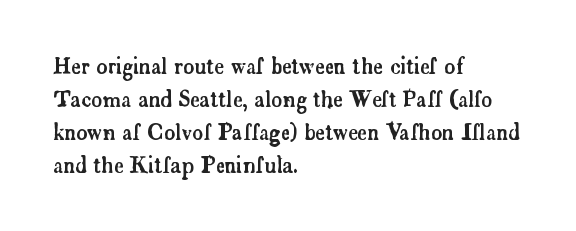
Q: Is the text italic (slanted)? A: No, it is upright.
Q: Is the text underlined? A: No.
Q: How is the paragraph aligned? A: Left-aligned.
Q: Is the spacing between letters normal or unusually wide? A: Normal.
Q: Is the spacing between lines tight, normal or loose? A: Normal.
